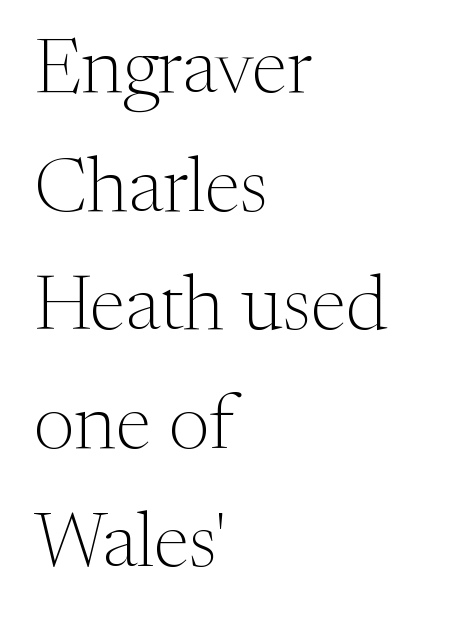
Character widths vary here, with narrow letters taking less room than wide ones. The font is comparable to plain body text, perhaps lighter. Only glyphs here, with clear space below each row. Rendered with straight, roman letterforms.
